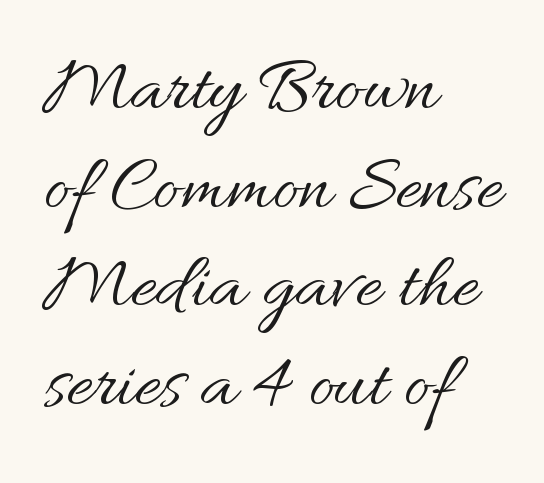
Q: Is the text bold? A: No.
Q: Is the text italic (slanted)? A: Yes.
Q: Is the text underlined? A: No.
Q: How is the paragraph aligned? A: Left-aligned.
Q: Is the spacing between letters normal or unusually wide? A: Normal.
Q: Is the spacing between lines tight, normal or loose? A: Normal.
Q: Width (condensed, normal, or wide)? A: Normal.
Q: Stroke contrast? A: Medium.
Q: x-height? A: Small.
Q: Monospaced? A: No.
